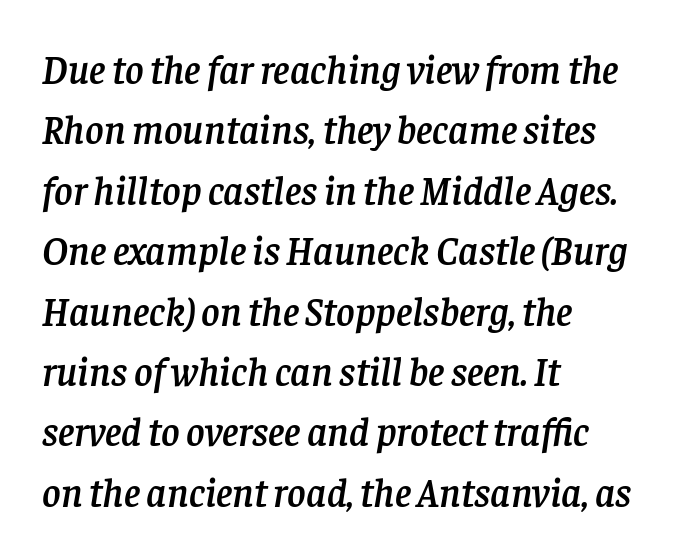
The space directly below the letters is spotless. Look at the tracking — it's just the regular setting, nothing added. Leading matches the norm, producing a regular column. Each line starts at the same left margin while the right side varies. The letters carry serifs — small finishing strokes at the ends of their stems. Here the designer chose a conventional face with non-uniform glyph widths.
